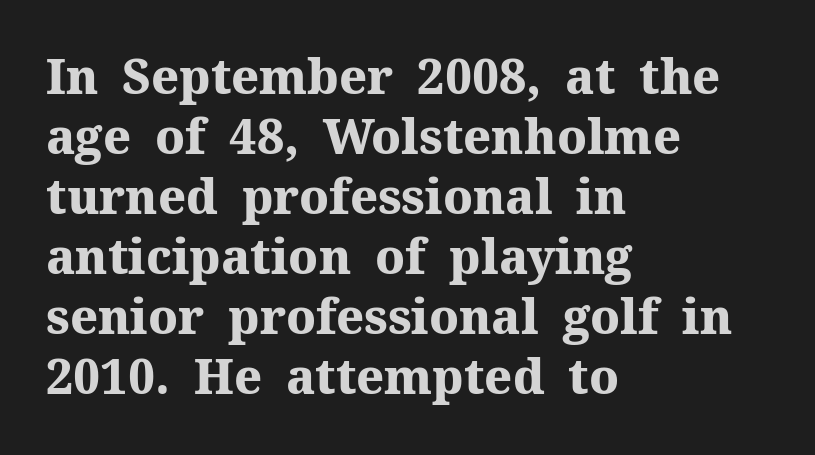
This rendering uses left alignment, leaving the right contour irregular. Every letter is thick-stroked: bold, no question. Here the designer chose a conventional face with non-uniform glyph widths. Observe the ordinary spacing: letters are neighbours, not strangers. The face used here is seriffed, in the tradition of book romans.
